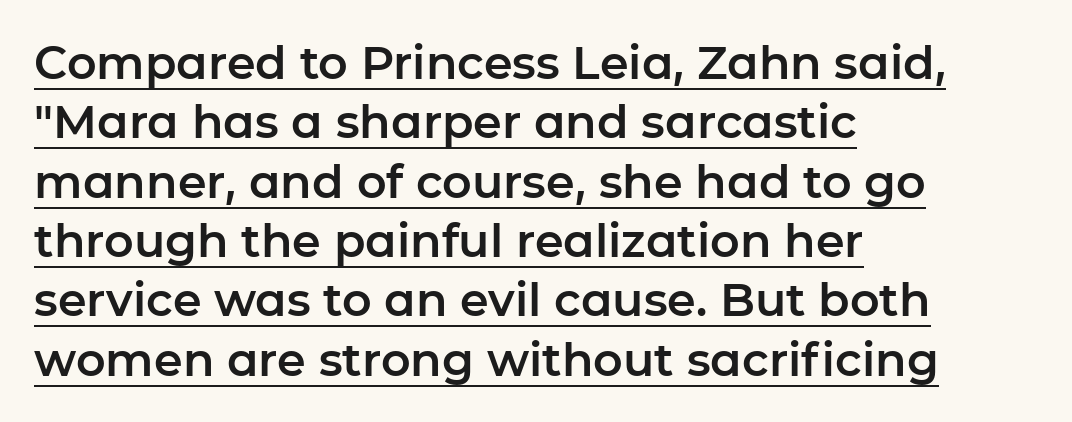
The image shows 46 px sans-serif type, upright; set left-aligned, normal line spacing (1.29x), normal letter spacing, underlined; low stroke contrast and a medium x-height.
